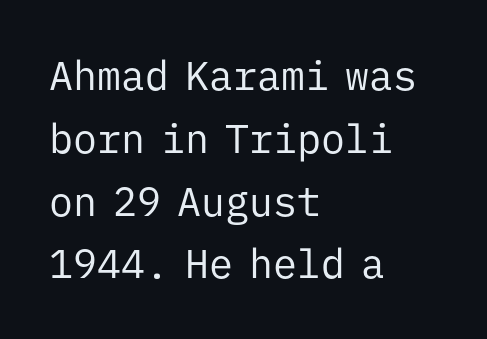
The image shows 40 px regular-weight sans-serif type, upright, monospaced; set left-aligned, normal line spacing (1.57x), normal letter spacing, not underlined; low stroke contrast and a medium x-height.
